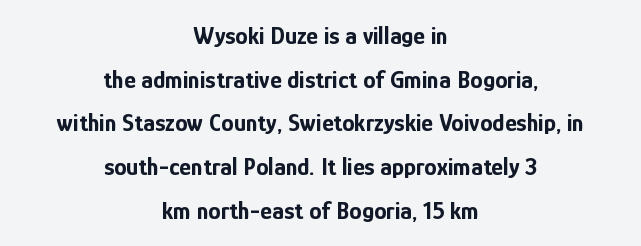
{"italic": "no", "bold": "yes", "underline": "no", "align": "center", "line_spacing_ratio": 1.75, "letter_spacing": "normal", "letter_spacing_em": 0.0, "glyph_px": 25}
